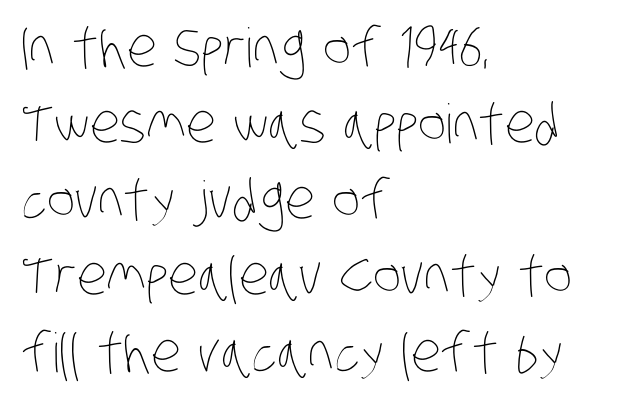
The image shows 54 px thin, condensed type; set left-aligned, normal line spacing (1.41x), normal letter spacing, not underlined; low stroke contrast and a large x-height.
